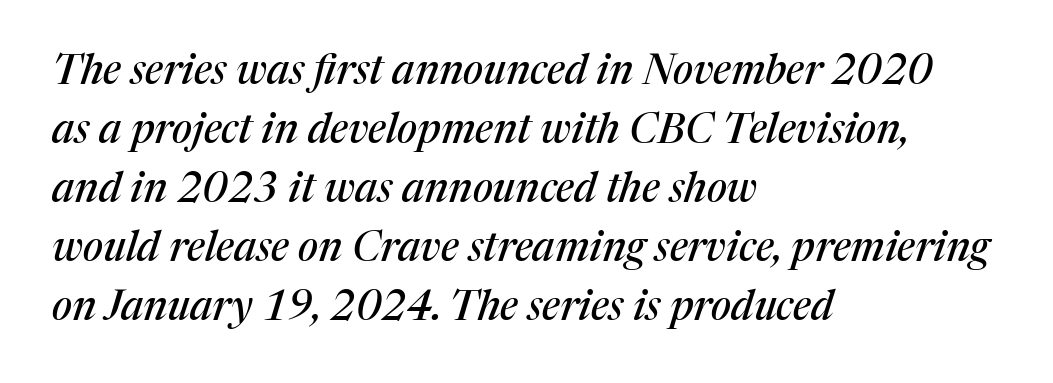
Q: Is the text italic (slanted)? A: Yes, it leans right by about 17 degrees.
Q: Is the typeface a serif or a sans-serif typeface? A: Serif.
Q: Is the text underlined? A: No.
Q: How is the paragraph aligned? A: Left-aligned.
Q: Is the spacing between letters normal or unusually wide? A: Normal.
Q: Is the spacing between lines tight, normal or loose? A: Normal.
Q: Width (condensed, normal, or wide)? A: Normal.
Q: Stroke contrast? A: Medium.
Q: x-height? A: Medium.
Q: Monospaced? A: No.
